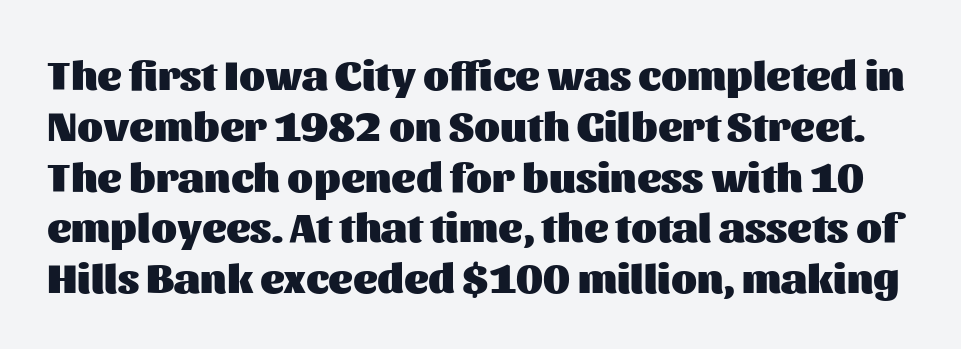
{"serif": "no", "italic": "no", "bold": "yes", "weight": "heavy", "width": "normal", "stroke_contrast": "medium", "x_height": "medium", "monospaced": "no", "underline": "no", "line_spacing_ratio": 1.21, "letter_spacing": "normal", "letter_spacing_em": 0.0, "glyph_px": 42}
